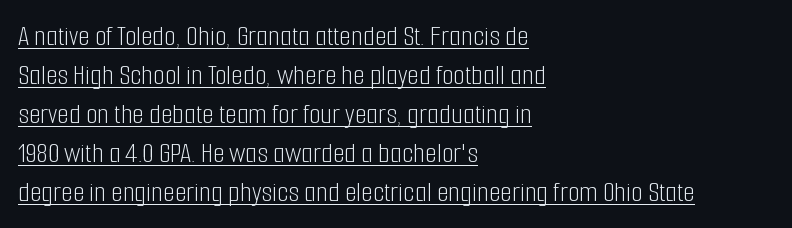
{"serif": "no", "italic": "no", "bold": "no", "weight": "light", "width": "condensed", "stroke_contrast": "low", "x_height": "medium", "monospaced": "no", "underline": "yes", "align": "left", "line_spacing": "normal", "line_spacing_ratio": 1.3, "letter_spacing": "normal", "letter_spacing_em": 0.0, "glyph_px": 30}
